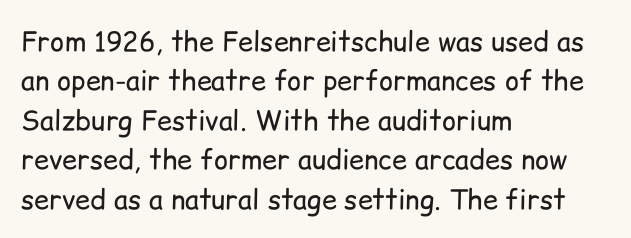
The image shows 27 px text type, upright; set left-aligned, normal line spacing (1.46x), normal letter spacing, not underlined.
